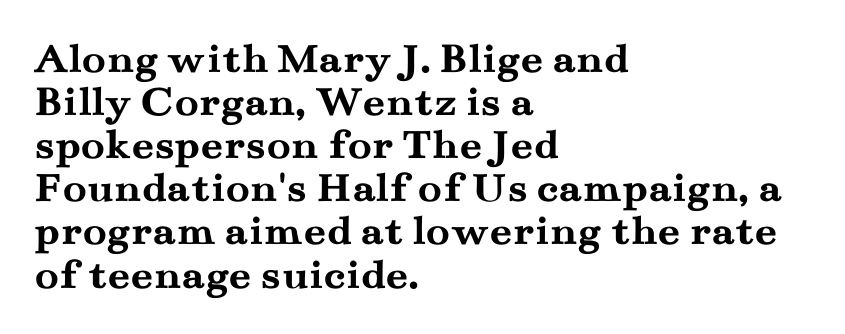
Q: Is the text bold? A: Yes.
Q: Is the text italic (slanted)? A: No, it is upright.
Q: Is the typeface a serif or a sans-serif typeface? A: Serif.
Q: Is the text underlined? A: No.
Q: How is the paragraph aligned? A: Left-aligned.
Q: Is the spacing between letters normal or unusually wide? A: Normal.
Q: Is the spacing between lines tight, normal or loose? A: Tight.
Q: Width (condensed, normal, or wide)? A: Wide.
Q: Stroke contrast? A: Medium.
Q: x-height? A: Small.
Q: Monospaced? A: No.
